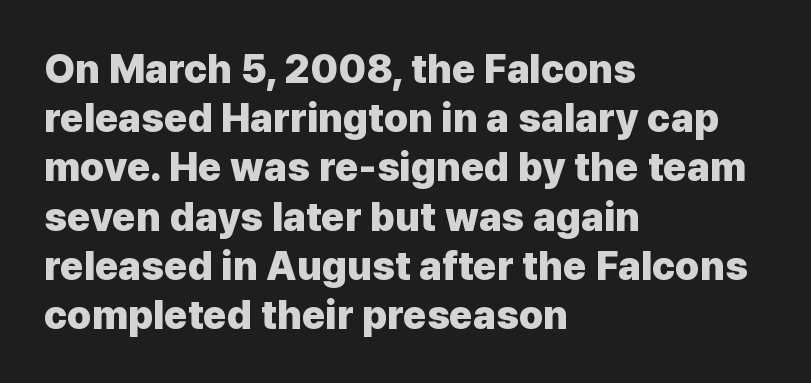
Q: Is the text bold? A: Yes.
Q: Is the text italic (slanted)? A: No, it is upright.
Q: Is the typeface a serif or a sans-serif typeface? A: Sans-serif.
Q: Is the text underlined? A: No.
Q: How is the paragraph aligned? A: Left-aligned.
Q: Is the spacing between letters normal or unusually wide? A: Normal.
Q: Width (condensed, normal, or wide)? A: Normal.
Q: Stroke contrast? A: Low.
Q: x-height? A: Medium.
Q: Monospaced? A: No.
